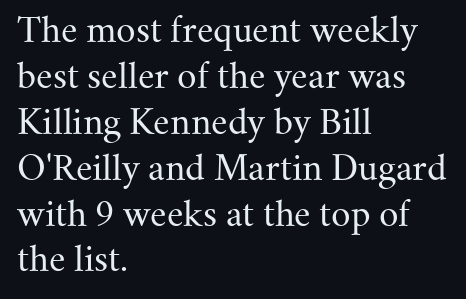
{"serif": "yes", "italic": "no", "bold": "no", "weight": "regular", "width": "normal", "stroke_contrast": "medium", "x_height": "small", "monospaced": "no", "underline": "no", "align": "left", "line_spacing": "normal", "line_spacing_ratio": 1.35, "letter_spacing": "normal", "letter_spacing_em": 0.0, "glyph_px": 34}
